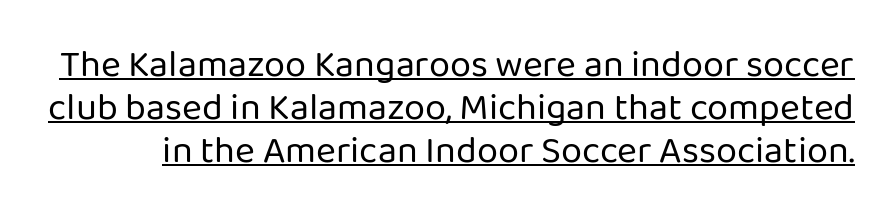
The image shows 38 px regular-weight sans-serif type, upright; set tight line spacing (1.13x), normal letter spacing, underlined; low stroke contrast and a medium x-height.
